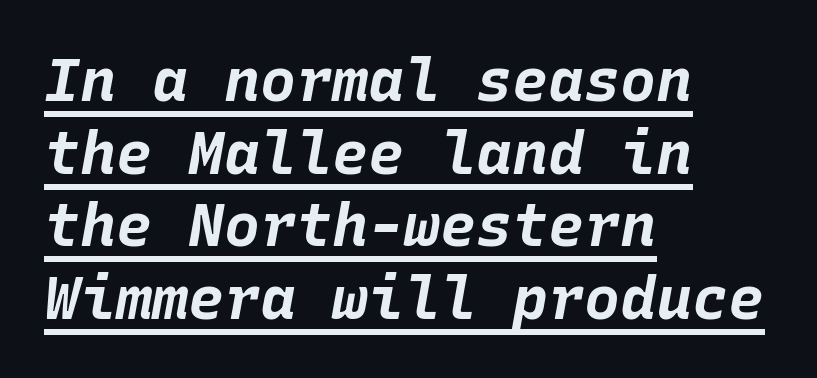
Q: Is the text bold? A: Yes.
Q: Is the text italic (slanted)? A: Yes, it leans right by about 10 degrees.
Q: Is the text underlined? A: Yes.
Q: How is the paragraph aligned? A: Left-aligned.
Q: Is the spacing between letters normal or unusually wide? A: Normal.
Q: Width (condensed, normal, or wide)? A: Normal.
Q: Stroke contrast? A: Low.
Q: x-height? A: Large.
Q: Monospaced? A: Yes.
